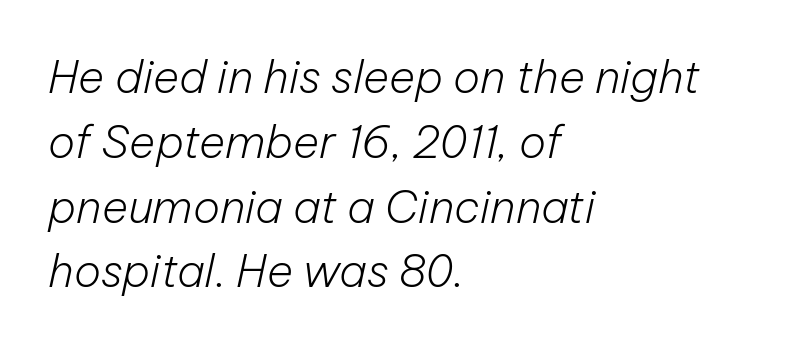
{"italic": "yes", "lean": "right", "slant_degrees": 12, "bold": "no", "weight": "light", "width": "normal", "stroke_contrast": "low", "x_height": "medium", "monospaced": "no", "underline": "no", "align": "left", "line_spacing": "normal", "line_spacing_ratio": 1.44, "letter_spacing": "normal", "letter_spacing_em": 0.0, "glyph_px": 45}
